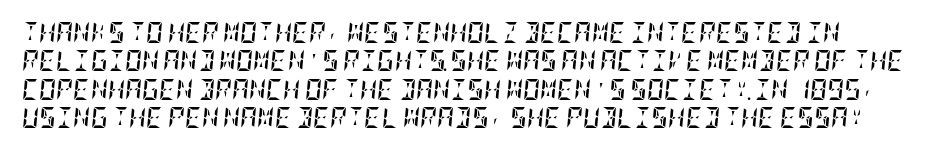
{"italic": "yes", "lean": "right", "slant_degrees": 5, "bold": "yes", "underline": "no", "line_spacing": "normal", "line_spacing_ratio": 1.35, "letter_spacing": "normal", "letter_spacing_em": 0.0, "glyph_px": 21}
